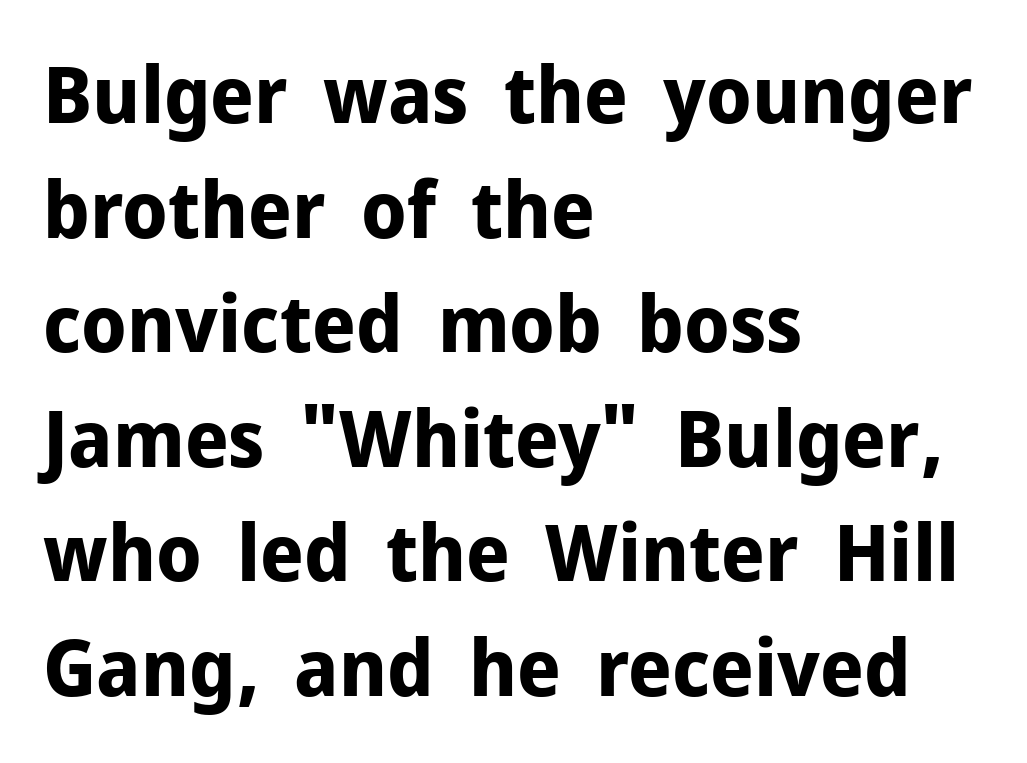
Leftover space on each line is placed entirely after the last word. This sample has the flowing, uneven cadence of proportional lettering. The space between consecutive lines is moderate. Glance below the letters and you will spot only blank space.
